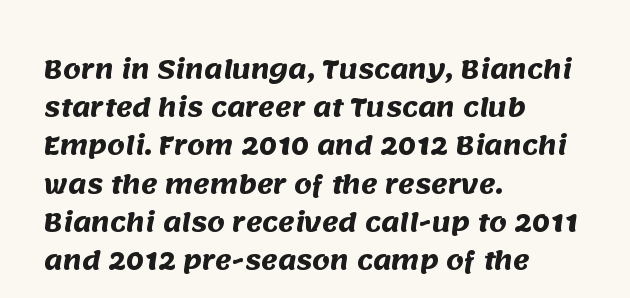
Q: Is the text bold? A: Yes.
Q: Is the text underlined? A: No.
Q: How is the paragraph aligned? A: Left-aligned.
Q: Is the spacing between letters normal or unusually wide? A: Normal.
Q: Is the spacing between lines tight, normal or loose? A: Normal.
